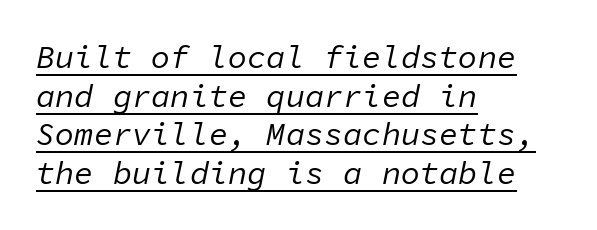
Q: Is the text bold? A: No.
Q: Is the text italic (slanted)? A: Yes, it leans right by about 11 degrees.
Q: Is the text underlined? A: Yes.
Q: How is the paragraph aligned? A: Left-aligned.
Q: Is the spacing between letters normal or unusually wide? A: Normal.
Q: Width (condensed, normal, or wide)? A: Normal.
Q: Stroke contrast? A: Low.
Q: x-height? A: Medium.
Q: Monospaced? A: Yes.
